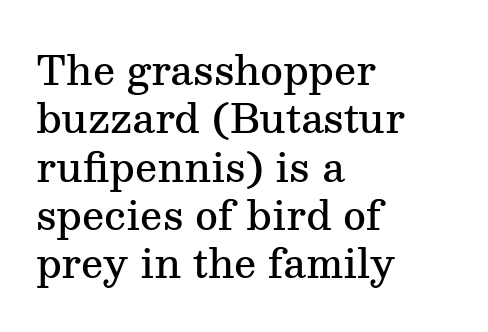
{"serif": "yes", "italic": "no", "bold": "semi", "weight": "semibold", "width": "normal", "stroke_contrast": "medium", "x_height": "medium", "monospaced": "no", "underline": "no", "align": "left", "line_spacing_ratio": 1.24, "letter_spacing": "normal", "letter_spacing_em": 0.0, "glyph_px": 39}
